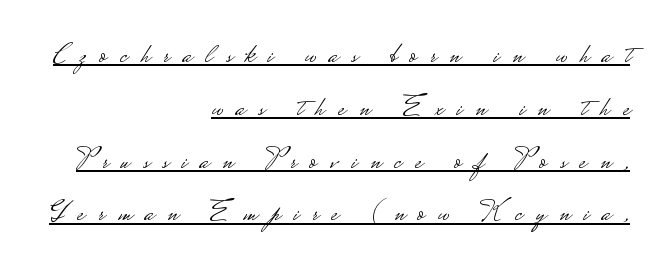
The gaps between neighbouring characters are conspicuously large. All the whitespace from short lines collects on the left. The typesetting does not lean heavy: it is not bold.
